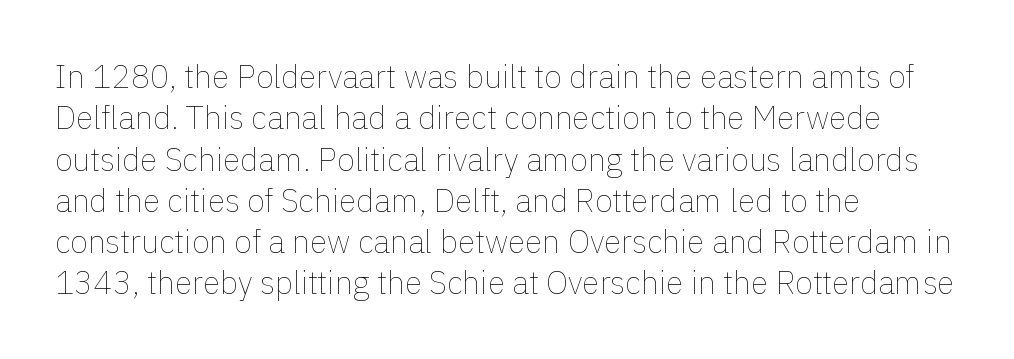
Q: Is the text bold? A: No.
Q: Is the text italic (slanted)? A: No, it is upright.
Q: Is the text underlined? A: No.
Q: How is the paragraph aligned? A: Left-aligned.
Q: Is the spacing between letters normal or unusually wide? A: Normal.
Q: Is the spacing between lines tight, normal or loose? A: Normal.
Q: Width (condensed, normal, or wide)? A: Normal.
Q: x-height? A: Medium.
Q: Monospaced? A: No.
